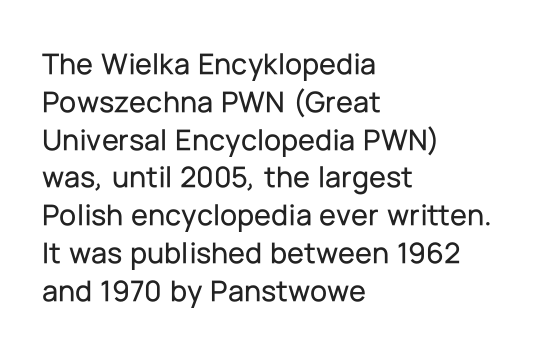
Q: Is the text italic (slanted)? A: No, it is upright.
Q: Is the typeface a serif or a sans-serif typeface? A: Sans-serif.
Q: Is the text underlined? A: No.
Q: How is the paragraph aligned? A: Left-aligned.
Q: Is the spacing between letters normal or unusually wide? A: Normal.
Q: Width (condensed, normal, or wide)? A: Normal.
Q: Stroke contrast? A: Low.
Q: x-height? A: Medium.
Q: Monospaced? A: No.
